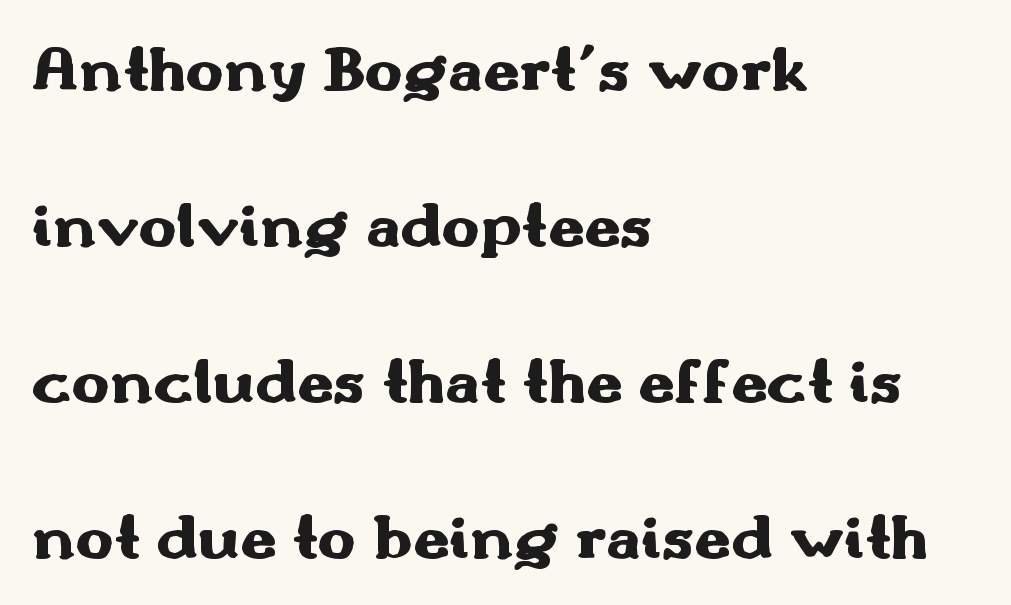
The image shows 64 px heavy, wide sans-serif type, upright; set left-aligned, loose line spacing (2.44x), normal letter spacing, not underlined; medium stroke contrast and a small x-height.
